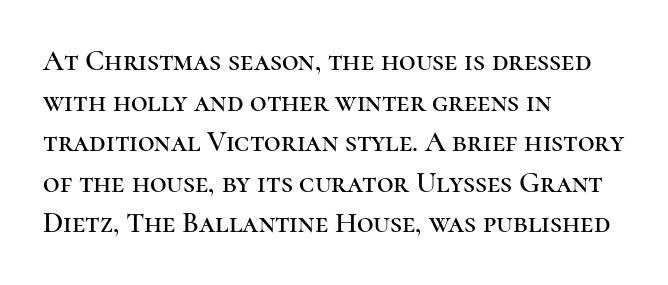
The image shows 29 px serif type, upright; set left-aligned, normal line spacing (1.4x), normal letter spacing, not underlined; high stroke contrast and a medium x-height.
